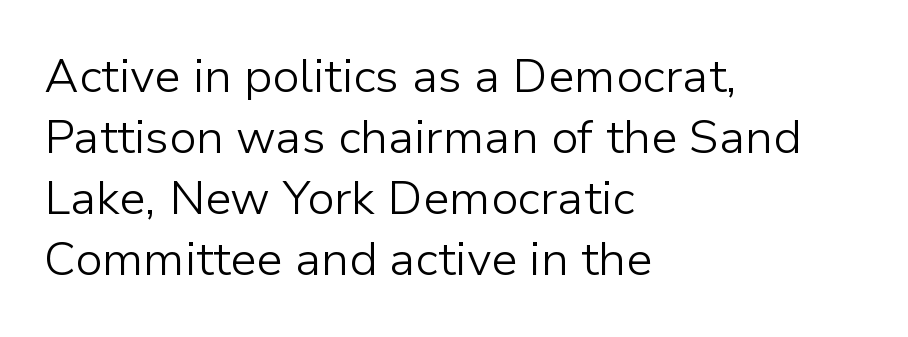
{"serif": "no", "italic": "no", "bold": "no", "weight": "light", "width": "normal", "stroke_contrast": "low", "x_height": "medium", "monospaced": "no", "underline": "no", "align": "left", "line_spacing": "normal", "line_spacing_ratio": 1.3, "letter_spacing": "normal", "letter_spacing_em": 0.0, "glyph_px": 47}
